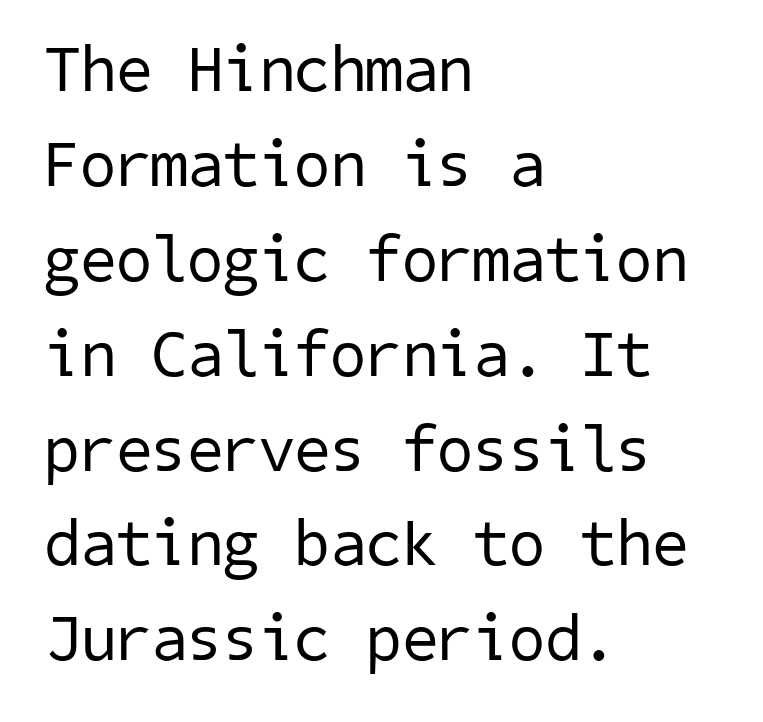
Q: Is the text bold? A: No.
Q: Is the typeface a serif or a sans-serif typeface? A: Sans-serif.
Q: Is the text underlined? A: No.
Q: How is the paragraph aligned? A: Left-aligned.
Q: Is the spacing between letters normal or unusually wide? A: Normal.
Q: Is the spacing between lines tight, normal or loose? A: Normal.
Q: Width (condensed, normal, or wide)? A: Normal.
Q: Stroke contrast? A: Low.
Q: x-height? A: Medium.
